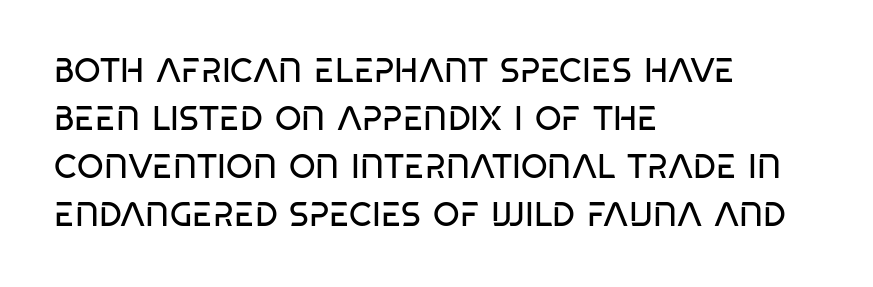
Q: Is the text bold? A: No.
Q: Is the text italic (slanted)? A: No, it is upright.
Q: Is the typeface a serif or a sans-serif typeface? A: Sans-serif.
Q: Is the text underlined? A: No.
Q: How is the paragraph aligned? A: Left-aligned.
Q: Is the spacing between letters normal or unusually wide? A: Normal.
Q: Is the spacing between lines tight, normal or loose? A: Normal.
Q: Width (condensed, normal, or wide)? A: Condensed.
Q: Stroke contrast? A: Low.
Q: x-height? A: Large.
Q: Monospaced? A: No.
